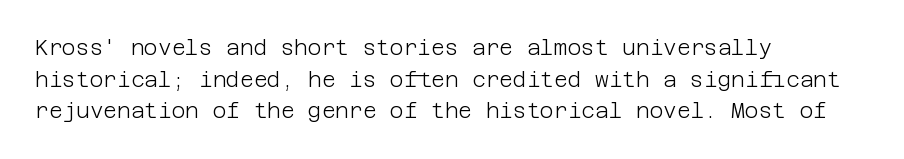
{"italic": "no", "bold": "no", "underline": "no", "align": "left", "line_spacing": "normal", "line_spacing_ratio": 1.51, "letter_spacing": "normal", "letter_spacing_em": 0.0, "glyph_px": 21}
